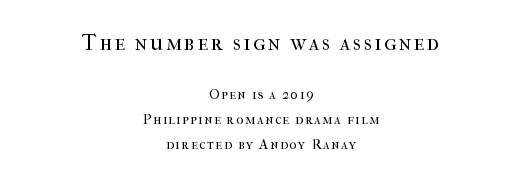
{"italic": "no", "bold": "no", "underline": "no", "align": "center", "line_spacing_ratio": 1.78, "larger_block": "first", "size_ratio": 1.57, "glyph_px": 22}
